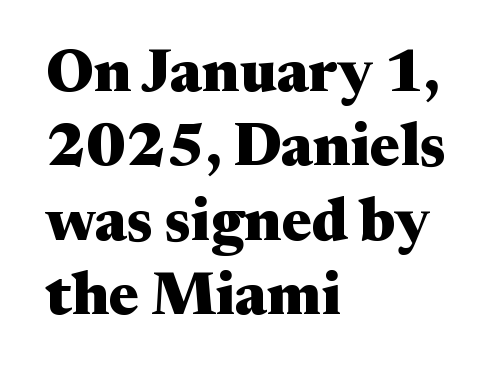
Q: Is the text bold? A: Yes.
Q: Is the text italic (slanted)? A: No, it is upright.
Q: Is the typeface a serif or a sans-serif typeface? A: Serif.
Q: Is the text underlined? A: No.
Q: How is the paragraph aligned? A: Left-aligned.
Q: Is the spacing between letters normal or unusually wide? A: Normal.
Q: Width (condensed, normal, or wide)? A: Wide.
Q: Stroke contrast? A: Medium.
Q: x-height? A: Medium.
Q: Monospaced? A: No.
